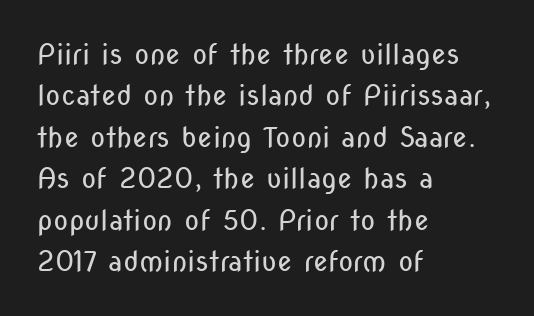
Vertical strokes here are truly vertical. Baseline-to-baseline distance is the conventional proportion of letter height. The letters sit at their default tracking, neither squeezed nor spread. This rendering features lettering with no underline.
